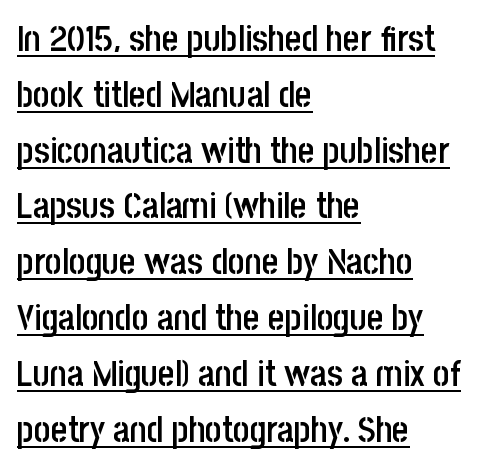
{"serif": "no", "italic": "no", "bold": "semi", "weight": "semibold", "width": "condensed", "stroke_contrast": "low", "x_height": "large", "monospaced": "no", "underline": "yes", "align": "left", "line_spacing": "normal", "line_spacing_ratio": 1.55, "letter_spacing": "normal", "letter_spacing_em": 0.0, "glyph_px": 36}
